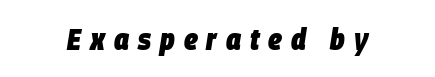
The image shows 30 px heavy, condensed type, italic (leaning right); set unusually wide letter spacing (+0.3 em), not underlined; low stroke contrast and a large x-height.
